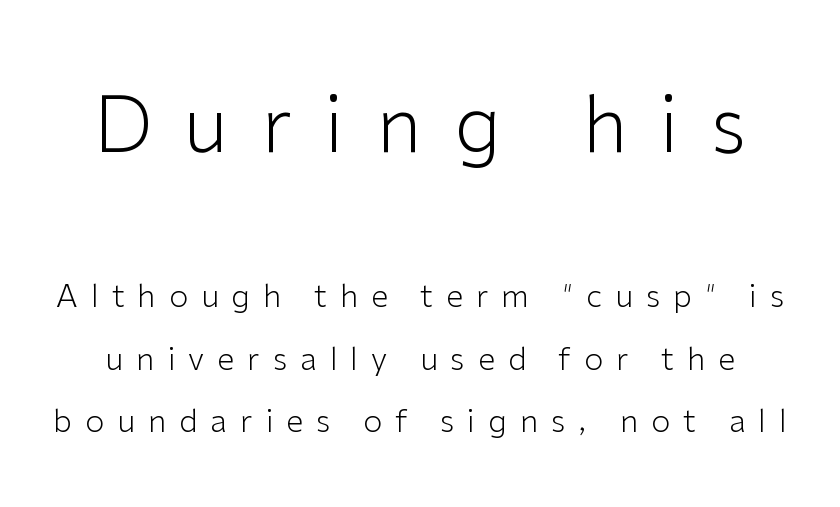
{"serif": "no", "italic": "no", "bold": "no", "weight": "light", "width": "normal", "stroke_contrast": "low", "x_height": "medium", "monospaced": "no", "underline": "no", "line_spacing": "loose", "line_spacing_ratio": 2.01, "letter_spacing": "wide", "letter_spacing_em": 0.42, "larger_block": "first", "size_ratio": 2.48, "glyph_px": 77}
